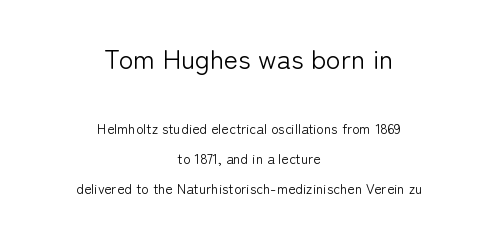
The letters look calm and open, with moderate or lighter stems. Character size in the leading block exceeds that of the trailing block. Type without underlining. The specimen reads as upright at a glance. Caption: standard tracking, unaltered.
